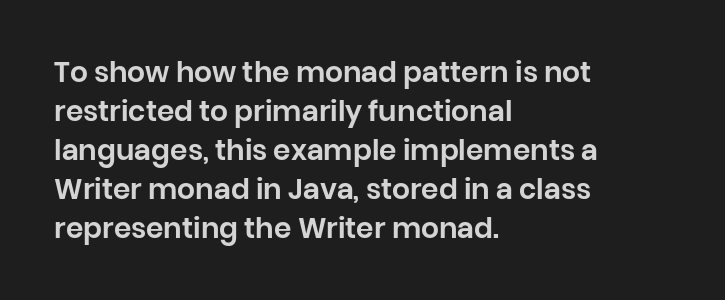
The lettering stays uniformly vertical, giving the passage a roman look. The face used here is a sans, in the tradition of grotesques and geometrics. The text block is weighted toward the left margin, trailing off unevenly rightward. Rows of type keep a routine distance in the vertical direction.
